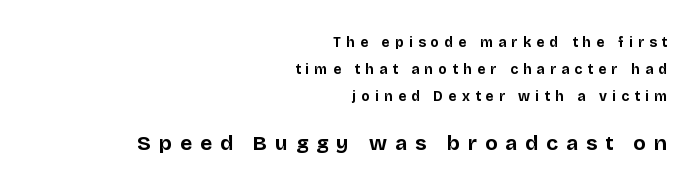
The image shows 21 px bold type, upright; set right-aligned, loose line spacing (1.92x), unusually wide letter spacing (+0.37 em), not underlined; the second (bottom) block is 1.5x larger.
